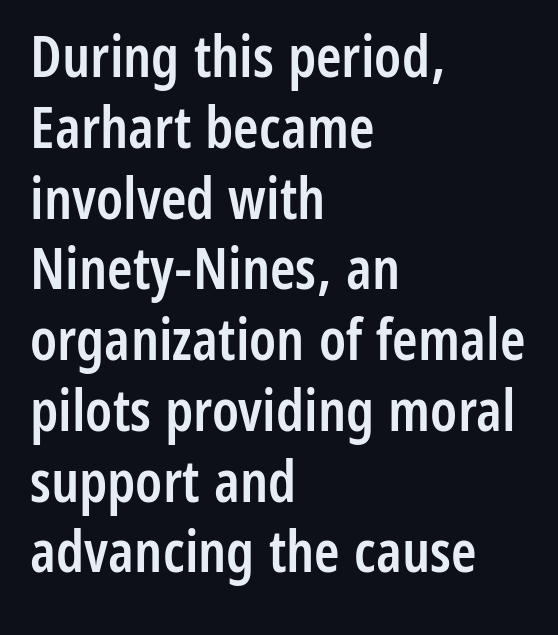
The image shows 58 px semibold, condensed sans-serif type, upright; set left-aligned, line spacing 1.22x, normal letter spacing, not underlined; low stroke contrast and a medium x-height.
